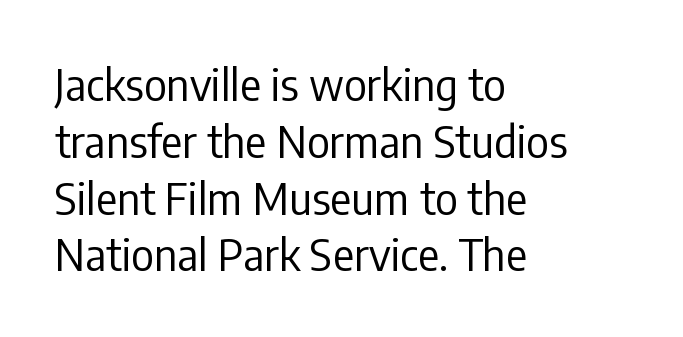
{"serif": "no", "italic": "no", "bold": "no", "weight": "regular", "width": "condensed", "stroke_contrast": "low", "x_height": "medium", "monospaced": "no", "underline": "no", "align": "left", "line_spacing": "normal", "line_spacing_ratio": 1.29, "letter_spacing": "normal", "letter_spacing_em": 0.0, "glyph_px": 44}
